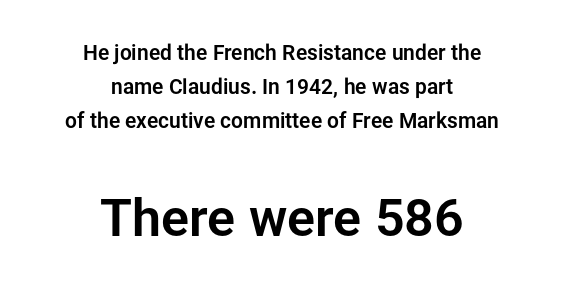
The image shows 52 px sans-serif type, upright; set centered, normal line spacing (1.63x), normal letter spacing, not underlined; the second (bottom) block is 2.48x larger; low stroke contrast and a medium x-height.
